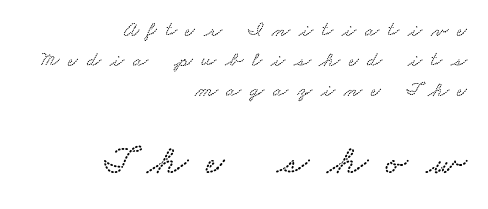
Q: Is the text underlined? A: No.
Q: How is the paragraph aligned? A: Right-aligned.
Q: Is the spacing between letters normal or unusually wide? A: Unusually wide.
Q: Is the spacing between lines tight, normal or loose? A: Normal.
Q: Which block of text is set in a larger size, the first (top) or the second (bottom)? A: The second (bottom) one.
Q: Width (condensed, normal, or wide)? A: Wide.
Q: Stroke contrast? A: Low.
Q: x-height? A: Small.
Q: Monospaced? A: No.
